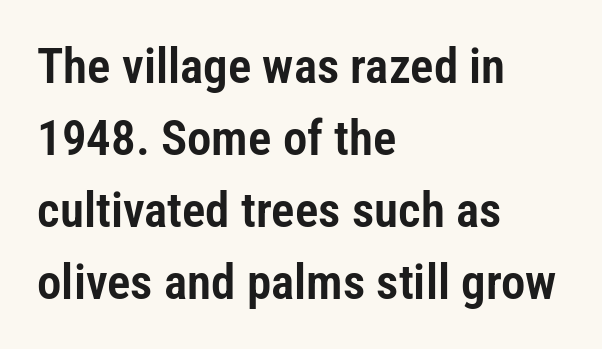
Q: Is the text italic (slanted)? A: No, it is upright.
Q: Is the typeface a serif or a sans-serif typeface? A: Sans-serif.
Q: Is the text underlined? A: No.
Q: How is the paragraph aligned? A: Left-aligned.
Q: Is the spacing between letters normal or unusually wide? A: Normal.
Q: Is the spacing between lines tight, normal or loose? A: Normal.
Q: Width (condensed, normal, or wide)? A: Condensed.
Q: Stroke contrast? A: Low.
Q: x-height? A: Medium.
Q: Monospaced? A: No.
